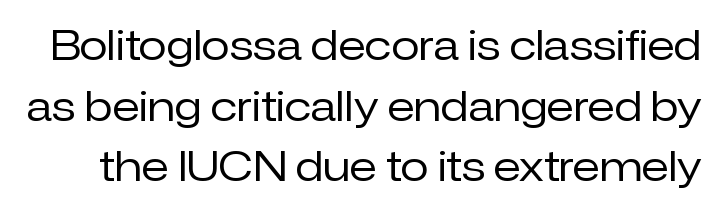
{"serif": "no", "italic": "no", "bold": "no", "weight": "regular", "width": "normal", "stroke_contrast": "low", "x_height": "medium", "monospaced": "no", "underline": "no", "line_spacing": "normal", "line_spacing_ratio": 1.48, "letter_spacing": "normal", "letter_spacing_em": 0.0, "glyph_px": 41}
